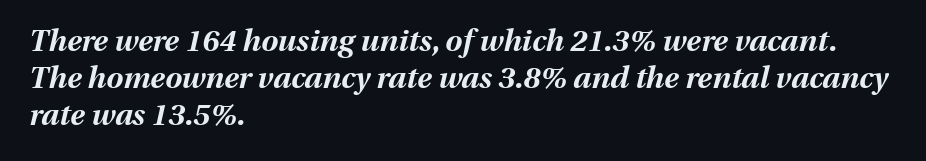
Letters rest on an invisible, unmarked baseline. Proportional: the letters do not fall into vertical columns. The rendering keeps characters at their native spacing. Typographic density is high because the face is bold. Notice how the stems are inclined rather than vertical — that's the hallmark of italics.
